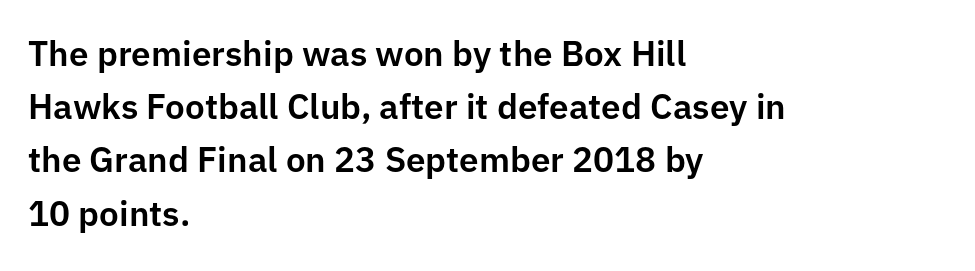
The image shows 35 px sans-serif type, upright; set left-aligned, normal line spacing (1.52x), normal letter spacing, not underlined; low stroke contrast and a medium x-height.
